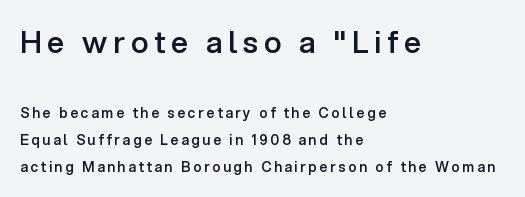
Q: Is the text bold? A: Semi-bold.
Q: Is the text italic (slanted)? A: No, it is upright.
Q: Is the typeface a serif or a sans-serif typeface? A: Sans-serif.
Q: Is the text underlined? A: No.
Q: How is the paragraph aligned? A: Left-aligned.
Q: Is the spacing between lines tight, normal or loose? A: Loose.
Q: Which block of text is set in a larger size, the first (top) or the second (bottom)? A: The first (top) one.
Q: Width (condensed, normal, or wide)? A: Normal.
Q: Stroke contrast? A: Low.
Q: x-height? A: Medium.
Q: Monospaced? A: No.
